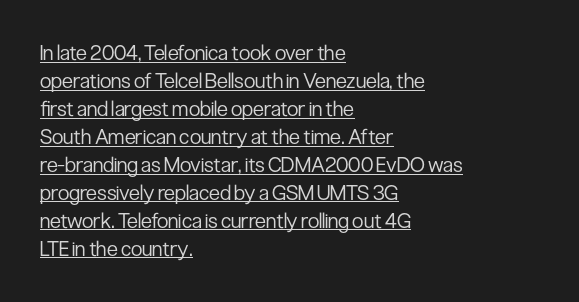
Q: Is the text bold? A: No.
Q: Is the text italic (slanted)? A: No, it is upright.
Q: Is the text underlined? A: Yes.
Q: How is the paragraph aligned? A: Left-aligned.
Q: Is the spacing between letters normal or unusually wide? A: Normal.
Q: Is the spacing between lines tight, normal or loose? A: Normal.
